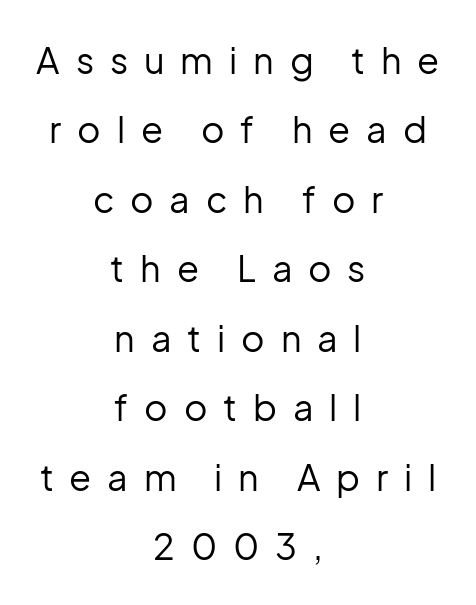
The image shows 36 px regular-weight sans-serif type, upright; set centered, loose line spacing (1.93x), unusually wide letter spacing (+0.44 em), not underlined; low stroke contrast and a medium x-height.
